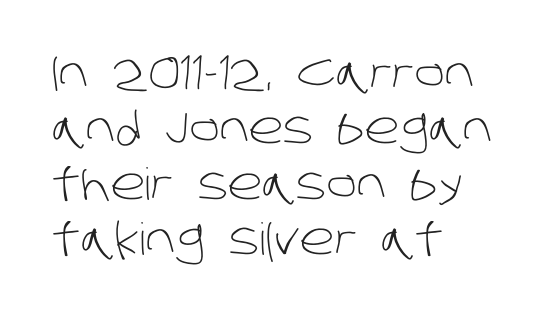
The image shows 44 px light sans-serif type; set left-aligned, normal line spacing (1.26x), normal letter spacing, not underlined; low stroke contrast and a large x-height.
